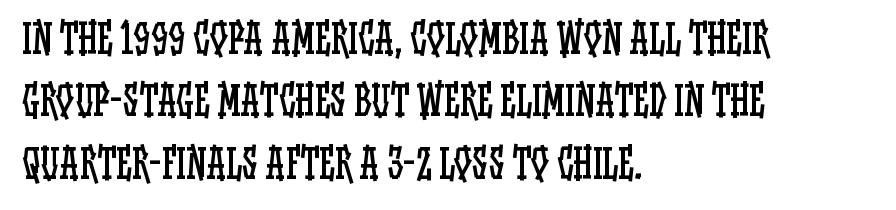
Type without underlining. The rendering anchors every line to the left-hand side. These lines were composed using upright roman letters. How are the letters spaced? Ordinarily, with no added tracking. Leading: standard. The letters advance in unequal steps, a hallmark of proportional type.
